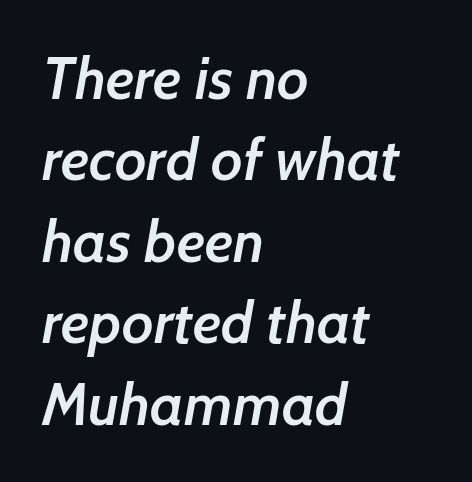
The image shows 59 px semibold sans-serif type; set left-aligned, normal line spacing (1.38x), normal letter spacing, not underlined; low stroke contrast and a medium x-height.
